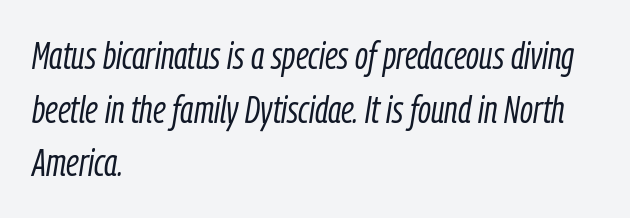
The image shows 38 px light, condensed type, italic (leaning right); set left-aligned, normal line spacing (1.41x), normal letter spacing, not underlined; low stroke contrast and a medium x-height.
